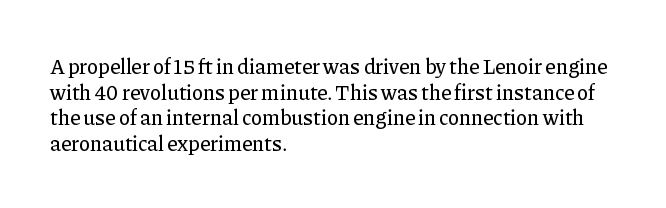
{"italic": "no", "underline": "no", "align": "left", "line_spacing_ratio": 1.22, "letter_spacing": "normal", "letter_spacing_em": 0.0, "glyph_px": 21}
